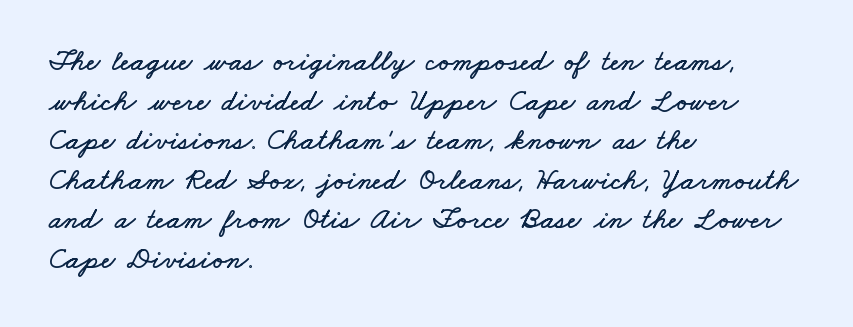
The image shows 30 px wide type; set left-aligned, normal line spacing (1.32x), normal letter spacing, not underlined; low stroke contrast and a small x-height.
